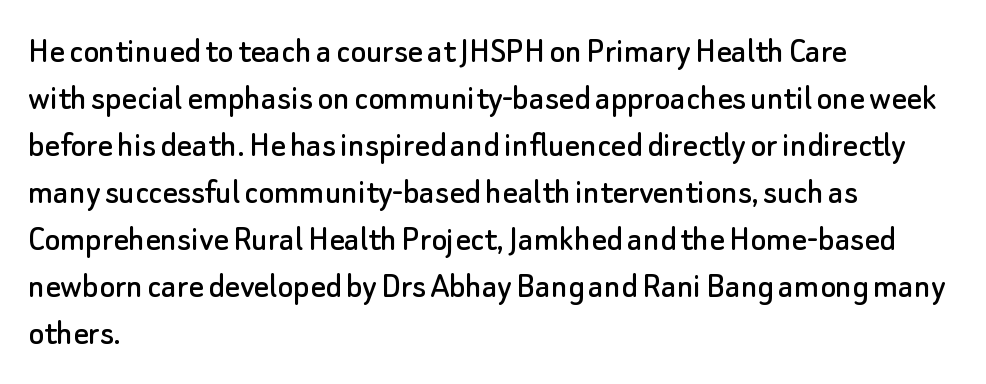
The image shows 37 px sans-serif type, upright; set left-aligned, normal line spacing (1.27x), normal letter spacing, not underlined; low stroke contrast and a small x-height.
